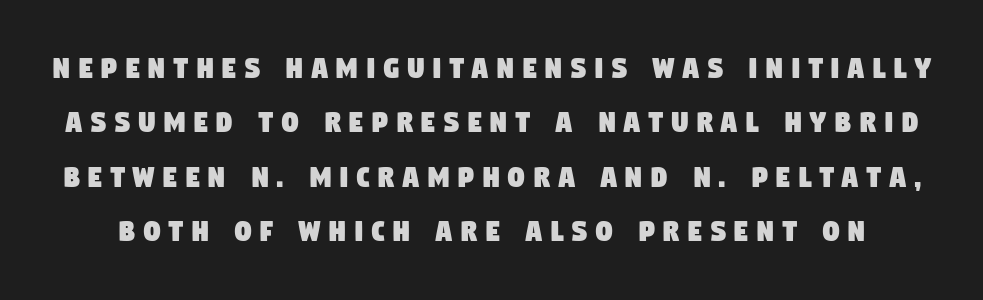
The rendering inserts visible extra space after every character. Any mark beneath the type? The region is blank. The block of text has a typical density, with ordinary space between rows. I'd call this a sans setting — the letters go barefoot. You could not count columns in this text — the font is proportionally spaced.
